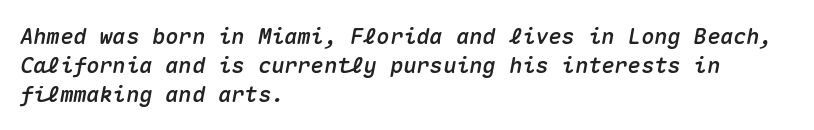
The image shows 22 px text type, italic (leaning right); set left-aligned, normal line spacing (1.31x), normal letter spacing, not underlined.
